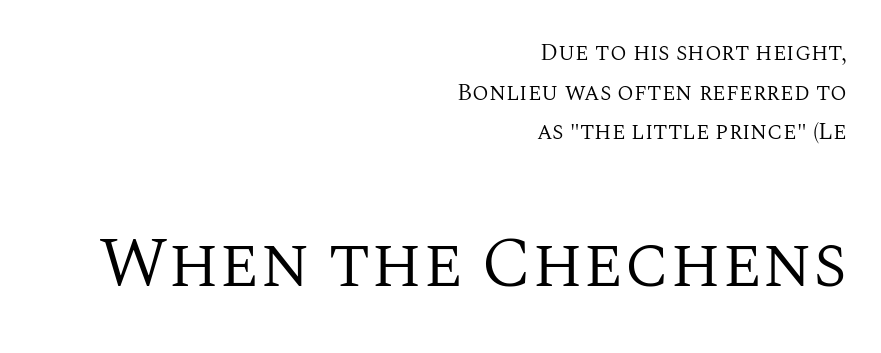
Q: Is the text bold? A: No.
Q: Is the text italic (slanted)? A: No, it is upright.
Q: Is the typeface a serif or a sans-serif typeface? A: Serif.
Q: Is the text underlined? A: No.
Q: How is the paragraph aligned? A: Right-aligned.
Q: Is the spacing between letters normal or unusually wide? A: Normal.
Q: Is the spacing between lines tight, normal or loose? A: Normal.
Q: Which block of text is set in a larger size, the first (top) or the second (bottom)? A: The second (bottom) one.
Q: Width (condensed, normal, or wide)? A: Normal.
Q: Stroke contrast? A: Medium.
Q: x-height? A: Large.
Q: Monospaced? A: No.
